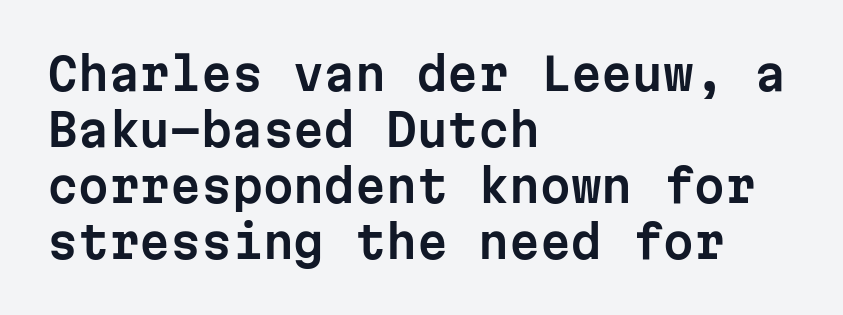
The image shows 44 px sans-serif type, upright, monospaced; set left-aligned, normal line spacing (1.27x), normal letter spacing, not underlined; low stroke contrast and a medium x-height.
